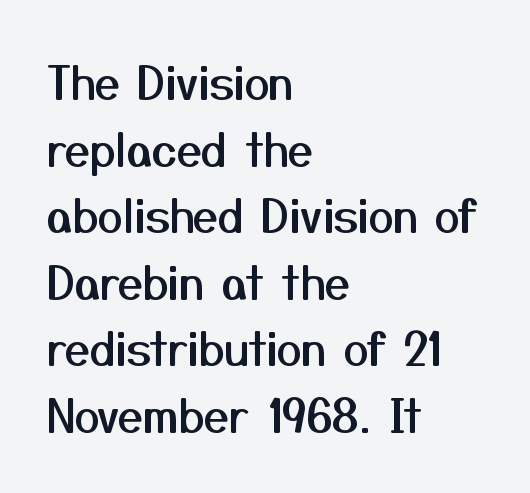
The designer went with a sans here, leaving each stem footless. Check under the words: just untouched page. Default kerning and tracking; the words read as compact shapes. The rendering uses natural spacing where letterforms have individual widths.
